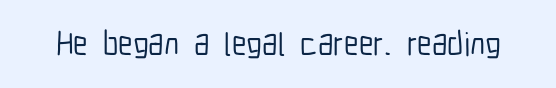
The image shows 33 px condensed sans-serif type, upright; set normal letter spacing, not underlined; low stroke contrast and a medium x-height.
